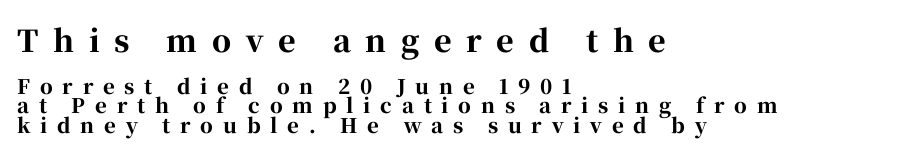
Q: Is the text bold? A: Yes.
Q: Is the text italic (slanted)? A: No, it is upright.
Q: Is the typeface a serif or a sans-serif typeface? A: Serif.
Q: Is the text underlined? A: No.
Q: How is the paragraph aligned? A: Left-aligned.
Q: Is the spacing between letters normal or unusually wide? A: Unusually wide.
Q: Is the spacing between lines tight, normal or loose? A: Tight.
Q: Which block of text is set in a larger size, the first (top) or the second (bottom)? A: The first (top) one.
Q: Width (condensed, normal, or wide)? A: Normal.
Q: Stroke contrast? A: High.
Q: x-height? A: Medium.
Q: Monospaced? A: No.
